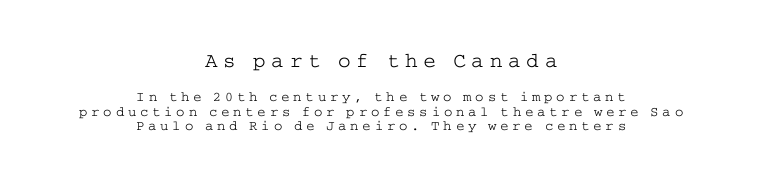
The image shows 21 px text type, upright; set centered, tight line spacing (1.03x), unusually wide letter spacing (+0.27 em), not underlined; the first (top) block is 1.5x larger.
